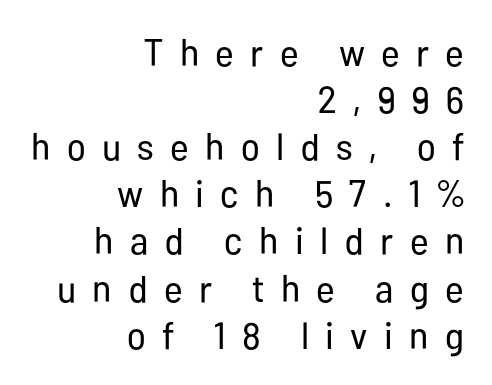
Is this a fixed-width face? No — the glyphs have proportional, varying widths. Weight: in the light-to-regular range. Any mark beneath the type? The region is blank. Tall strokes in this sample are plumb rather than angled. The passage shown is typeset with a sans-serif family.
